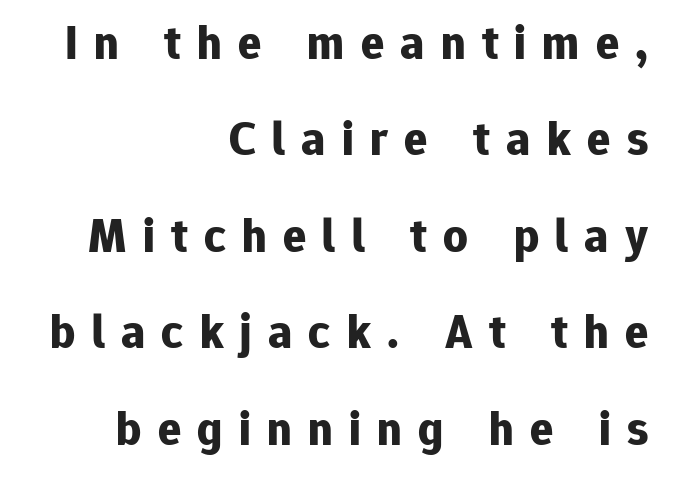
{"serif": "no", "italic": "no", "bold": "yes", "weight": "bold", "width": "normal", "stroke_contrast": "low", "x_height": "medium", "monospaced": "no", "underline": "no", "align": "right", "line_spacing": "loose", "line_spacing_ratio": 2.01, "letter_spacing": "wide", "letter_spacing_em": 0.34, "glyph_px": 48}
